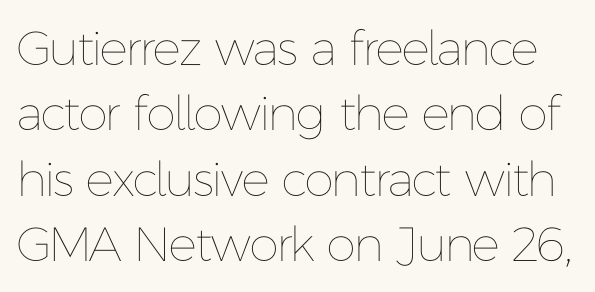
The image shows 48 px thin type, upright; set normal line spacing (1.36x), normal letter spacing, not underlined; low stroke contrast and a medium x-height.
